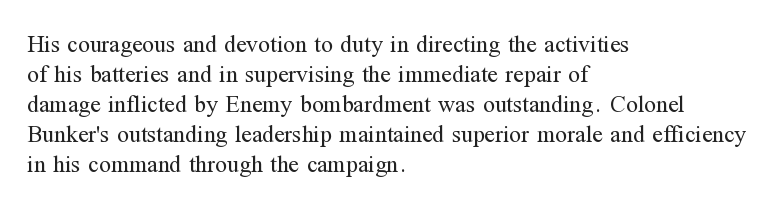
Honestly, there is no underline to notice here at all. The font's upright variant was chosen for this text. Horizontally, the lines are justified to the leading edge only. Bold? No — there's no thickening of the strokes.
